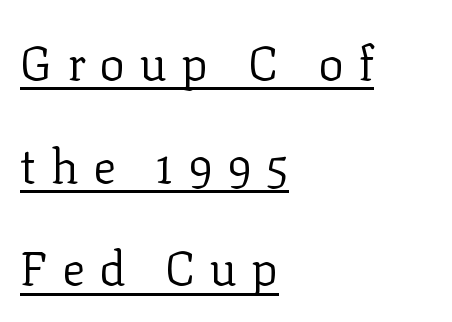
The image shows 48 px regular-weight serif type, upright; set left-aligned, loose line spacing (2.14x), unusually wide letter spacing (+0.3 em), underlined; low stroke contrast and a medium x-height.
